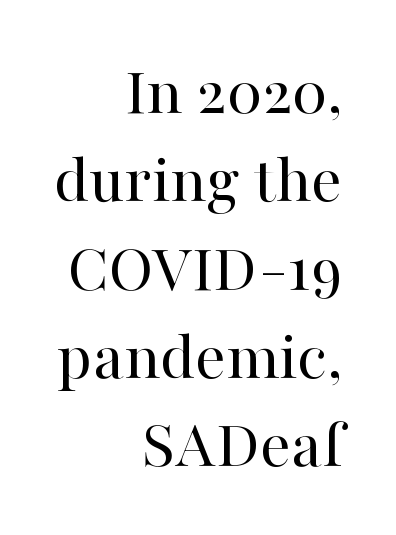
{"serif": "yes", "italic": "no", "bold": "no", "weight": "regular", "width": "normal", "stroke_contrast": "high", "x_height": "medium", "monospaced": "no", "underline": "no", "align": "right", "line_spacing": "normal", "line_spacing_ratio": 1.28, "letter_spacing": "normal", "letter_spacing_em": 0.0, "glyph_px": 69}
